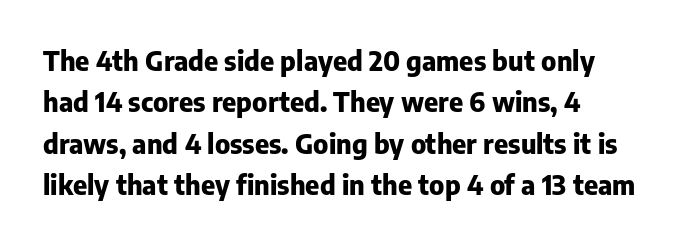
This block has exactly the height ordinary leading produces. The letterforms sit shoulder to shoulder at normal distance. On the weight axis this lands at bold, roughly 700. Line beginnings align vertically; line endings do not. A roman cut, with each character standing at attention.
